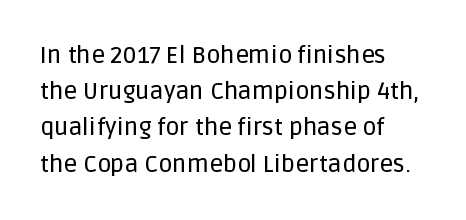
The image shows 24 px text type, upright; set left-aligned, normal line spacing (1.51x), normal letter spacing, not underlined.
